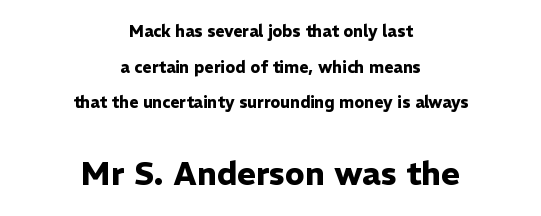
Q: Is the text bold? A: Yes.
Q: Is the text italic (slanted)? A: No, it is upright.
Q: Is the typeface a serif or a sans-serif typeface? A: Sans-serif.
Q: Is the text underlined? A: No.
Q: How is the paragraph aligned? A: Centered.
Q: Is the spacing between letters normal or unusually wide? A: Normal.
Q: Is the spacing between lines tight, normal or loose? A: Loose.
Q: Which block of text is set in a larger size, the first (top) or the second (bottom)? A: The second (bottom) one.
Q: Width (condensed, normal, or wide)? A: Normal.
Q: Stroke contrast? A: Low.
Q: x-height? A: Medium.
Q: Monospaced? A: No.
